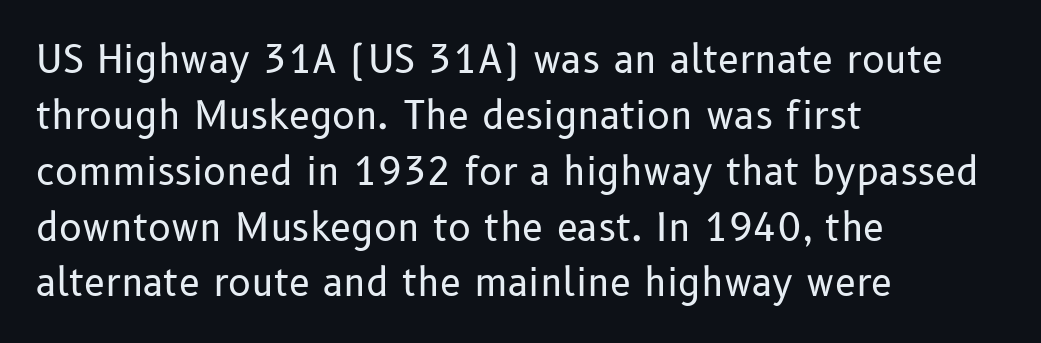
{"serif": "no", "italic": "no", "bold": "no", "weight": "regular", "width": "normal", "stroke_contrast": "low", "x_height": "medium", "monospaced": "no", "underline": "no", "align": "left", "line_spacing": "normal", "line_spacing_ratio": 1.47, "letter_spacing": "normal", "letter_spacing_em": 0.0, "glyph_px": 38}
